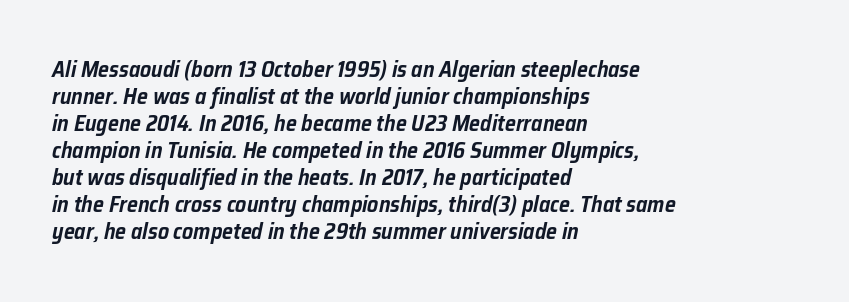
{"italic": "yes", "lean": "right", "slant_degrees": 12, "underline": "no", "align": "left", "line_spacing_ratio": 1.23, "letter_spacing": "normal", "letter_spacing_em": 0.0, "glyph_px": 22}
